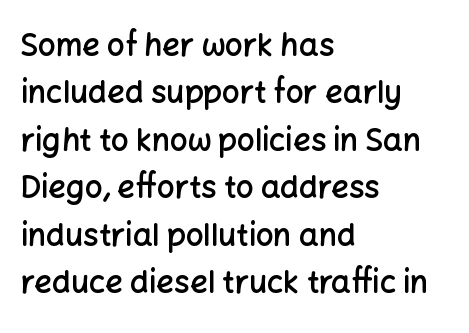
{"serif": "no", "italic": "no", "bold": "semi", "weight": "semibold", "width": "normal", "stroke_contrast": "low", "x_height": "medium", "monospaced": "no", "underline": "no", "align": "left", "line_spacing": "normal", "line_spacing_ratio": 1.53, "letter_spacing": "normal", "letter_spacing_em": 0.0, "glyph_px": 31}
